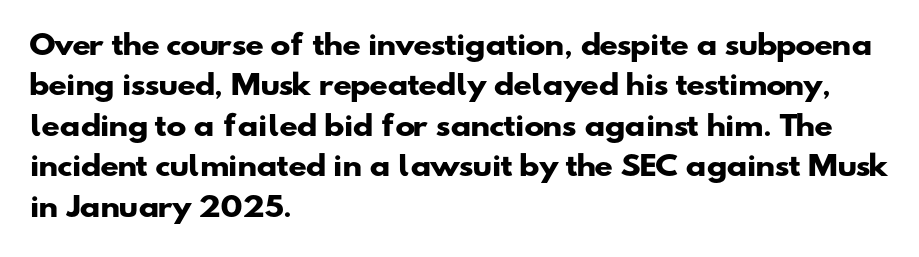
{"bold": "yes", "underline": "no", "align": "left", "line_spacing": "normal", "line_spacing_ratio": 1.5, "letter_spacing": "normal", "letter_spacing_em": 0.0, "glyph_px": 27}
